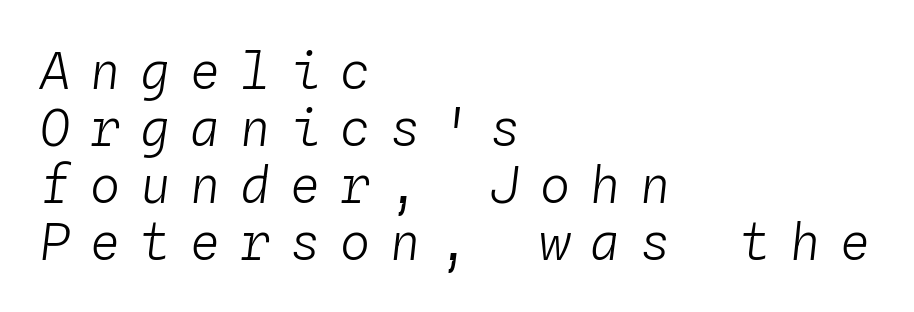
{"italic": "yes", "lean": "right", "slant_degrees": 4, "bold": "no", "weight": "light", "width": "normal", "stroke_contrast": "low", "x_height": "medium", "monospaced": "yes", "underline": "no", "align": "left", "line_spacing": "tight", "line_spacing_ratio": 1.14, "letter_spacing": "wide", "letter_spacing_em": 0.4, "glyph_px": 50}
